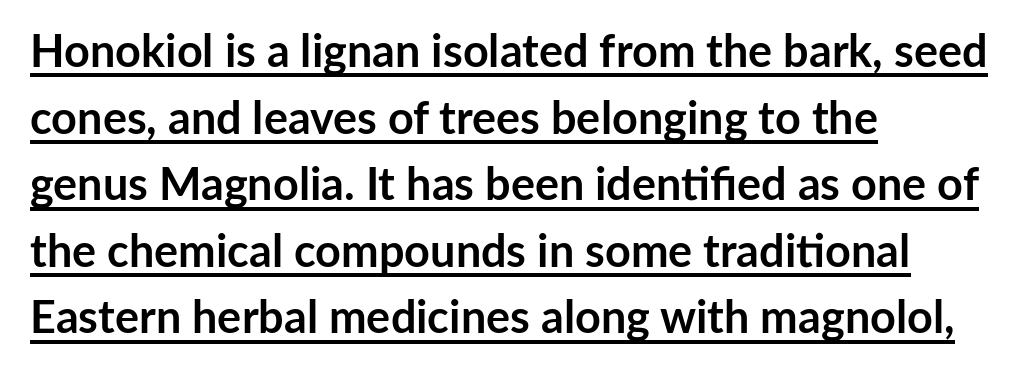
The space between consecutive lines is moderate. Like a heading marked for emphasis, these lines bear an underscore. One-word summary of the alignment: left. The letters advance in unequal steps, a hallmark of proportional type. No extra tracking has been applied to these lines.
